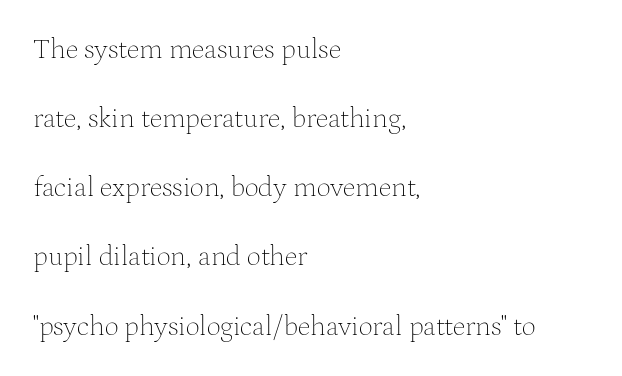
Lines of text with bare space underneath. A light-to-regular cut is what we see here. Proportional: the letters do not fall into vertical columns. The passage is arranged the way most books set body copy — flush left. The typeface chosen for these lines features serifs.
